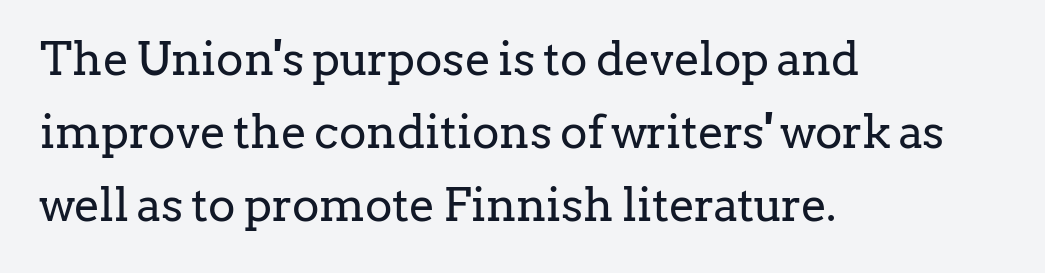
Q: Is the text bold? A: No.
Q: Is the text italic (slanted)? A: No, it is upright.
Q: Is the typeface a serif or a sans-serif typeface? A: Serif.
Q: Is the text underlined? A: No.
Q: How is the paragraph aligned? A: Left-aligned.
Q: Is the spacing between letters normal or unusually wide? A: Normal.
Q: Is the spacing between lines tight, normal or loose? A: Normal.
Q: Width (condensed, normal, or wide)? A: Normal.
Q: Stroke contrast? A: Low.
Q: x-height? A: Medium.
Q: Monospaced? A: No.
